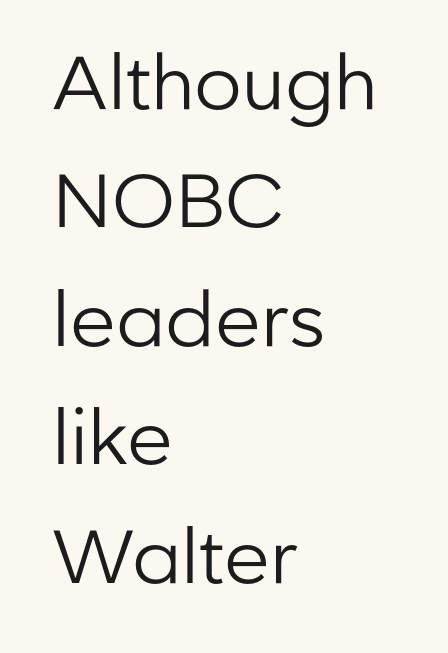
The letters sit at their default tracking, neither squeezed nor spread. The passage shown is typed in a proportional face where columns would drift. Weight: regular or lighter. Does the type have serifs? No, each stem ends abruptly.
